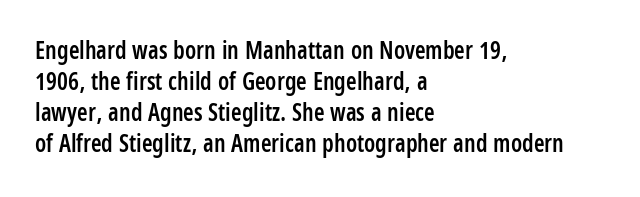
Q: Is the text bold? A: Semi-bold.
Q: Is the text italic (slanted)? A: No, it is upright.
Q: Is the text underlined? A: No.
Q: How is the paragraph aligned? A: Left-aligned.
Q: Is the spacing between letters normal or unusually wide? A: Normal.
Q: Is the spacing between lines tight, normal or loose? A: Normal.
